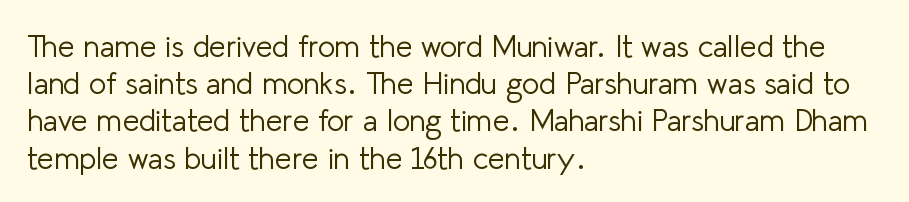
The image shows 30 px light sans-serif type, upright; set left-aligned, line spacing 1.24x, normal letter spacing, not underlined; low stroke contrast and a medium x-height.
